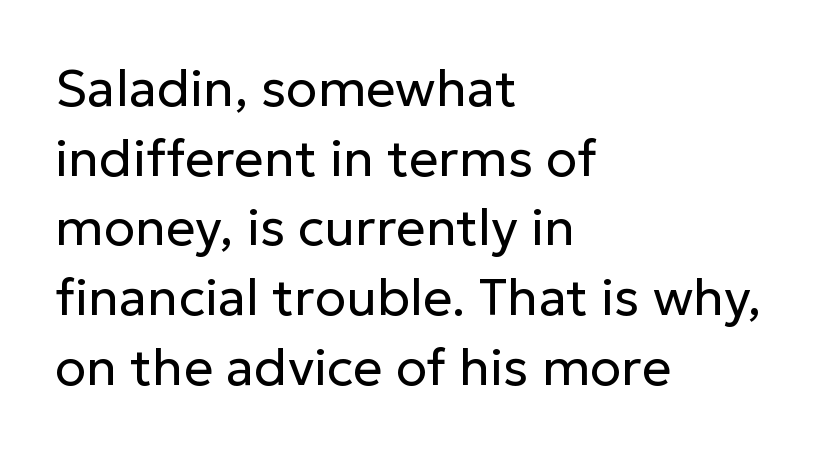
{"serif": "no", "italic": "no", "bold": "no", "weight": "regular", "width": "normal", "stroke_contrast": "low", "x_height": "medium", "monospaced": "no", "underline": "no", "align": "left", "line_spacing": "normal", "line_spacing_ratio": 1.34, "letter_spacing": "normal", "letter_spacing_em": 0.0, "glyph_px": 52}
